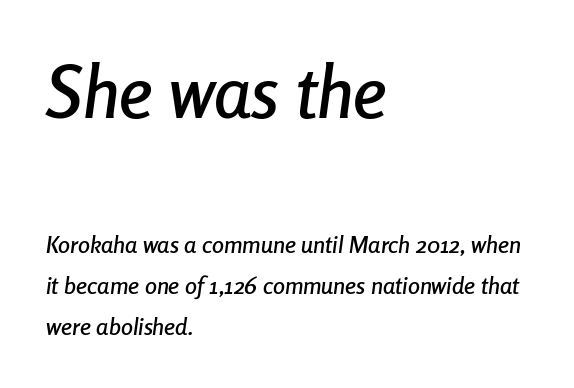
Q: Is the text italic (slanted)? A: Yes, it leans right by about 8 degrees.
Q: Is the text underlined? A: No.
Q: How is the paragraph aligned? A: Left-aligned.
Q: Is the spacing between letters normal or unusually wide? A: Normal.
Q: Which block of text is set in a larger size, the first (top) or the second (bottom)? A: The first (top) one.
Q: Width (condensed, normal, or wide)? A: Condensed.
Q: Stroke contrast? A: Low.
Q: x-height? A: Medium.
Q: Monospaced? A: No.
